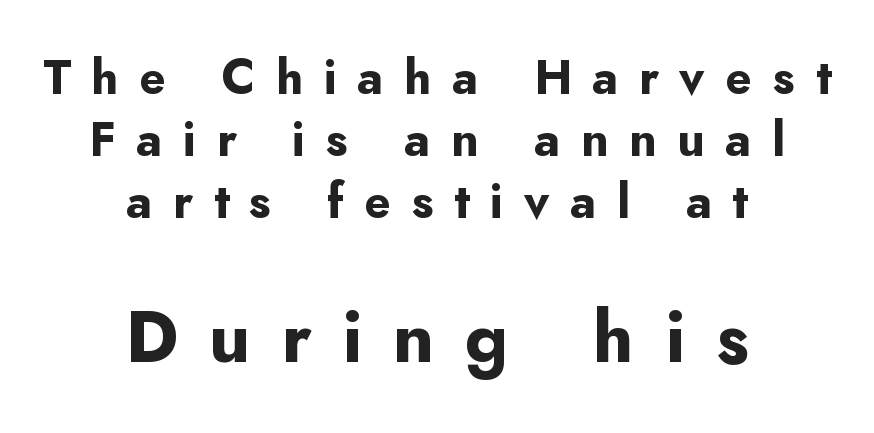
{"serif": "no", "italic": "no", "bold": "yes", "weight": "bold", "width": "normal", "stroke_contrast": "low", "x_height": "small", "monospaced": "no", "underline": "no", "align": "center", "line_spacing": "normal", "line_spacing_ratio": 1.29, "letter_spacing": "wide", "letter_spacing_em": 0.43, "larger_block": "second", "size_ratio": 1.5, "glyph_px": 72}
